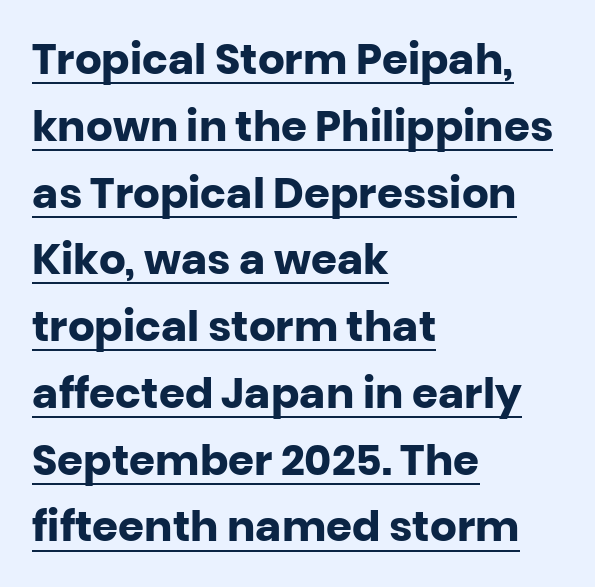
The image shows 42 px heavy sans-serif type, upright; set left-aligned, normal line spacing (1.59x), normal letter spacing, underlined; low stroke contrast and a large x-height.
